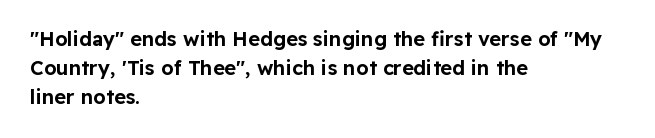
{"italic": "no", "underline": "no", "align": "left", "line_spacing": "normal", "line_spacing_ratio": 1.45, "letter_spacing": "normal", "letter_spacing_em": 0.0, "glyph_px": 20}
